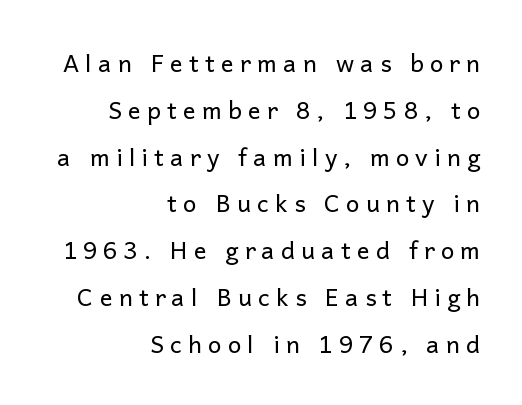
The line-height multiplier appears high, well above default. The strokes are not fattened; the text isn't bold. Short note: letters widely spaced. The lines are quadded right. The letters stand straight up with perfectly vertical stems.
